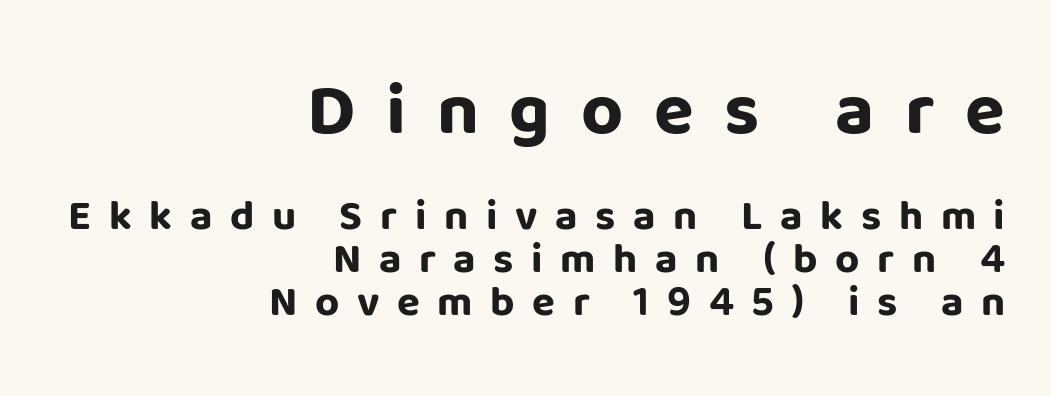
The image shows 73 px bold sans-serif type, upright; set right-aligned, tight line spacing (1.02x), unusually wide letter spacing (+0.42 em), not underlined; the first (top) block is 1.74x larger; low stroke contrast and a large x-height.
